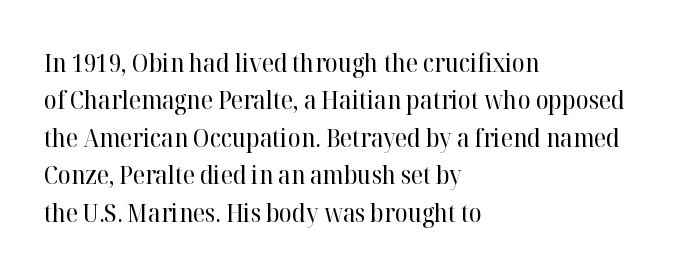
{"italic": "no", "bold": "no", "underline": "no", "align": "left", "line_spacing": "normal", "line_spacing_ratio": 1.44, "letter_spacing": "normal", "letter_spacing_em": 0.0, "glyph_px": 26}
